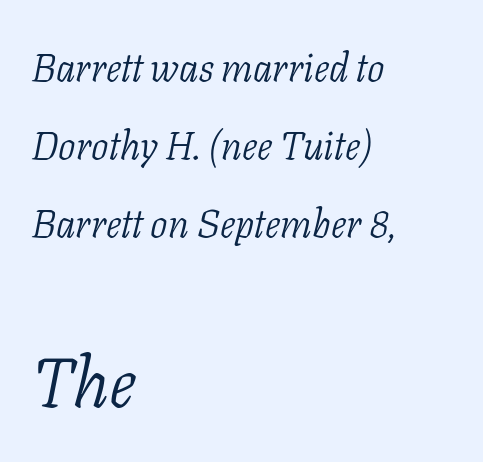
Does the lettering tilt? It does — this is italic. A typesetter would label this face a serif. Has an underline been added? It has not. The weight tops out at a normal text grade.
